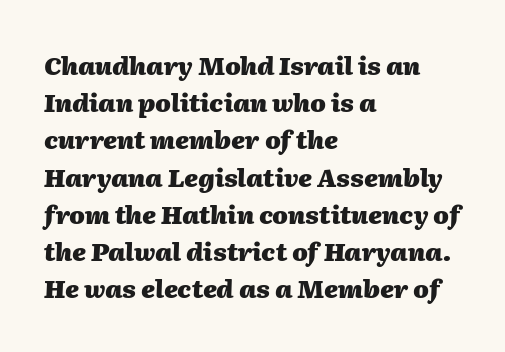
The image shows 25 px bold type, italic (leaning right); set left-aligned, normal line spacing (1.49x), normal letter spacing, not underlined.
